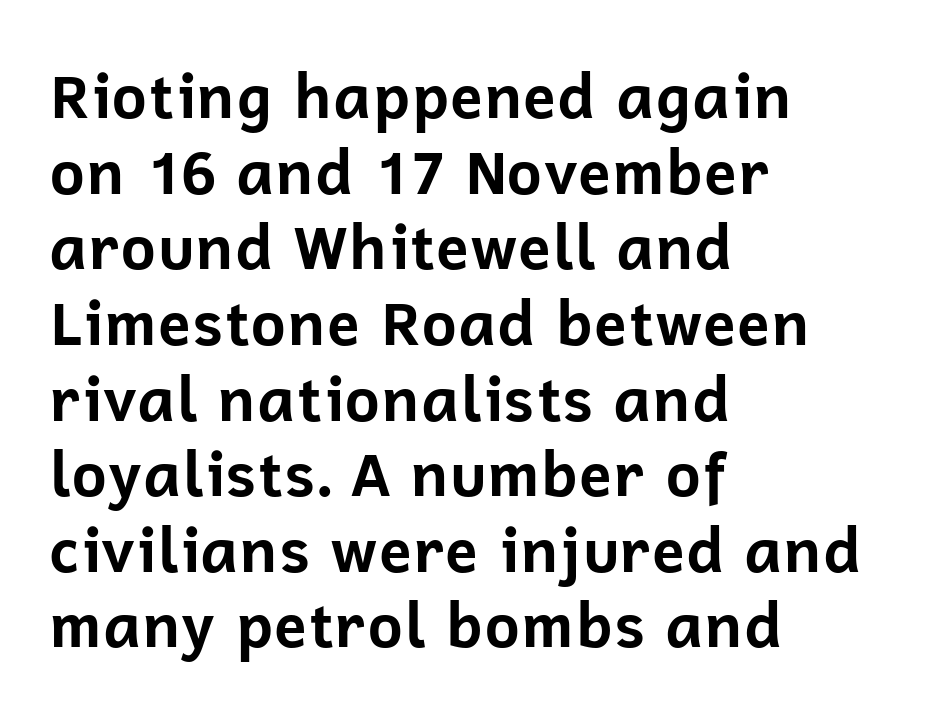
The image shows 61 px bold sans-serif type, upright; set left-aligned, line spacing 1.24x, normal letter spacing, not underlined; low stroke contrast and a medium x-height.
